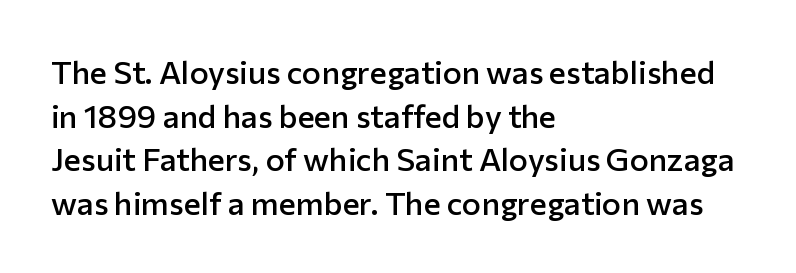
The image shows 32 px semibold sans-serif type, upright; set left-aligned, normal line spacing (1.36x), normal letter spacing, not underlined; low stroke contrast and a medium x-height.
